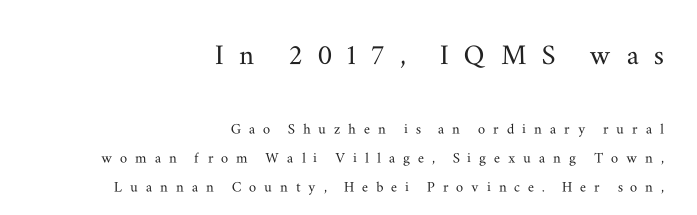
Q: Is the text italic (slanted)? A: No, it is upright.
Q: Is the typeface a serif or a sans-serif typeface? A: Serif.
Q: Is the text underlined? A: No.
Q: How is the paragraph aligned? A: Right-aligned.
Q: Is the spacing between letters normal or unusually wide? A: Unusually wide.
Q: Is the spacing between lines tight, normal or loose? A: Normal.
Q: Which block of text is set in a larger size, the first (top) or the second (bottom)? A: The first (top) one.
Q: Width (condensed, normal, or wide)? A: Wide.
Q: Stroke contrast? A: Medium.
Q: x-height? A: Small.
Q: Monospaced? A: No.
